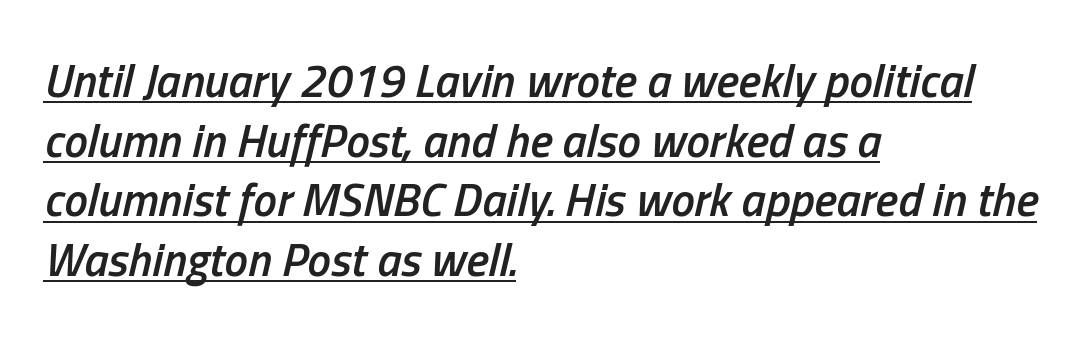
The image shows 47 px semibold, condensed type, italic (leaning right); set left-aligned, normal line spacing (1.27x), normal letter spacing, underlined; low stroke contrast and a medium x-height.
